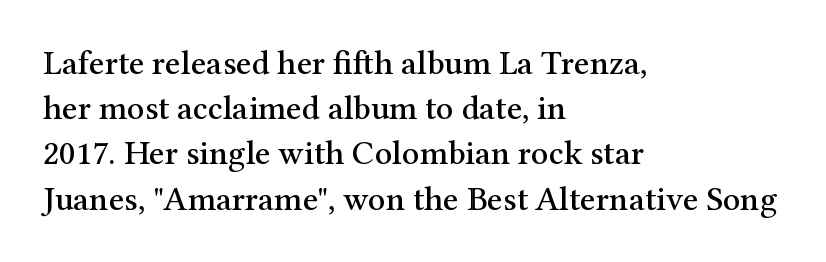
The image shows 34 px serif type, upright; set left-aligned, normal line spacing (1.33x), normal letter spacing, not underlined; medium stroke contrast and a medium x-height.
